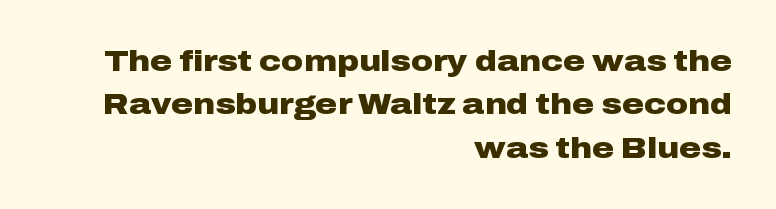
The image shows 30 px heavy, wide sans-serif type, upright; set right-aligned, normal line spacing (1.45x), normal letter spacing, not underlined; low stroke contrast and a medium x-height.
